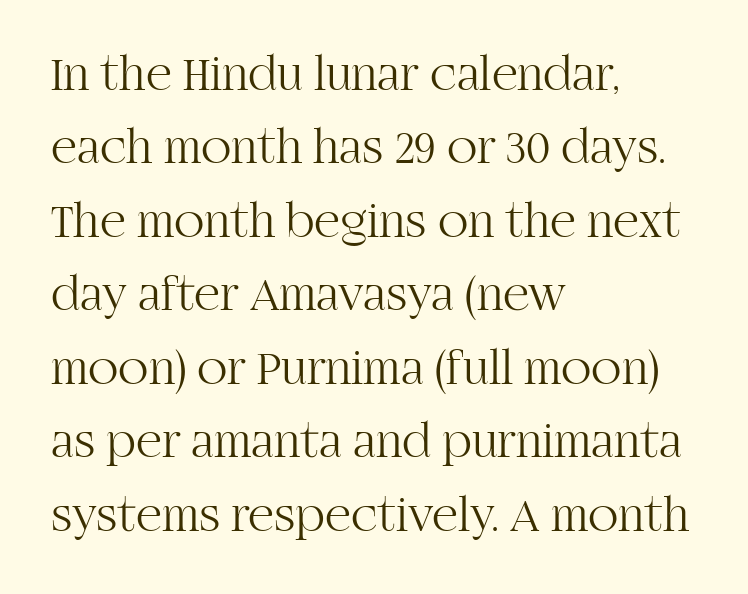
{"serif": "yes", "italic": "no", "bold": "no", "weight": "light", "width": "normal", "stroke_contrast": "high", "x_height": "large", "monospaced": "no", "underline": "no", "align": "left", "line_spacing": "normal", "line_spacing_ratio": 1.47, "letter_spacing": "normal", "letter_spacing_em": 0.0, "glyph_px": 50}
